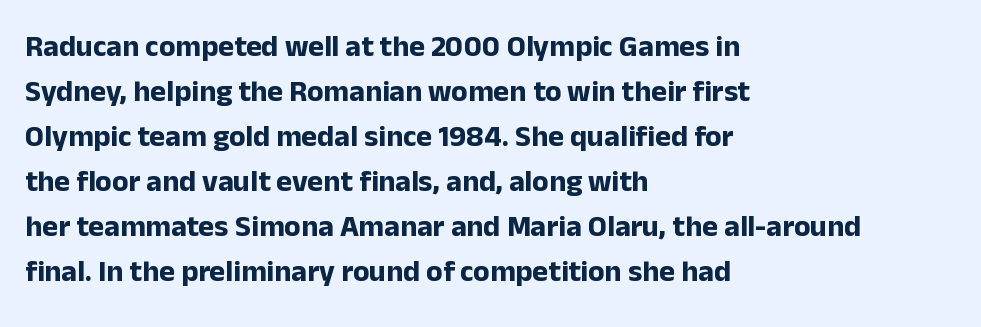
Q: Is the text bold? A: Yes.
Q: Is the text italic (slanted)? A: No, it is upright.
Q: Is the typeface a serif or a sans-serif typeface? A: Sans-serif.
Q: Is the text underlined? A: No.
Q: How is the paragraph aligned? A: Left-aligned.
Q: Is the spacing between letters normal or unusually wide? A: Normal.
Q: Is the spacing between lines tight, normal or loose? A: Normal.
Q: Width (condensed, normal, or wide)? A: Normal.
Q: Stroke contrast? A: Low.
Q: x-height? A: Medium.
Q: Monospaced? A: No.
